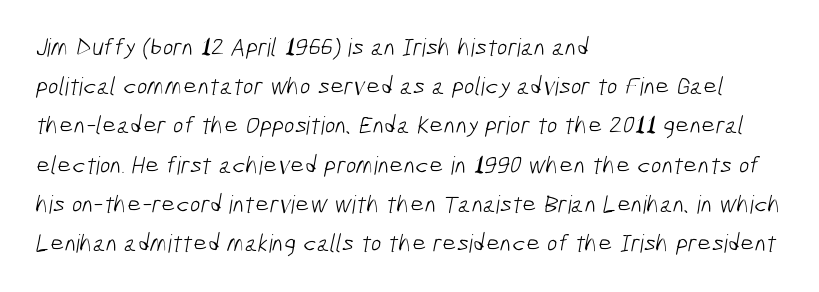
The image shows 25 px text type; set left-aligned, normal line spacing (1.57x), normal letter spacing, not underlined.
